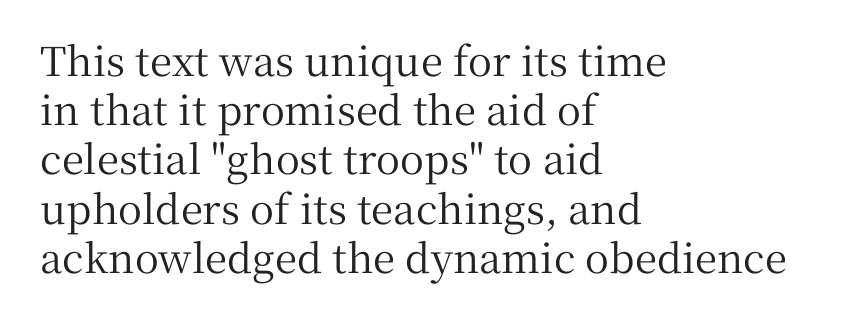
Q: Is the text italic (slanted)? A: No, it is upright.
Q: Is the typeface a serif or a sans-serif typeface? A: Serif.
Q: Is the text underlined? A: No.
Q: How is the paragraph aligned? A: Left-aligned.
Q: Is the spacing between letters normal or unusually wide? A: Normal.
Q: Width (condensed, normal, or wide)? A: Normal.
Q: Stroke contrast? A: Medium.
Q: x-height? A: Medium.
Q: Monospaced? A: No.
